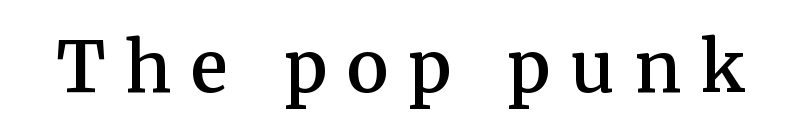
As a designer I'd log this as weight 600, semibold. Is the letter spacing exaggerated? Yes — the characters are pushed far apart. Are there feet on the stems? There are — it's a serif. This rendering features lettering with no underline. The face used here is proportionally spaced, like ordinary book or web type. This is the regular roman posture of the typeface.
